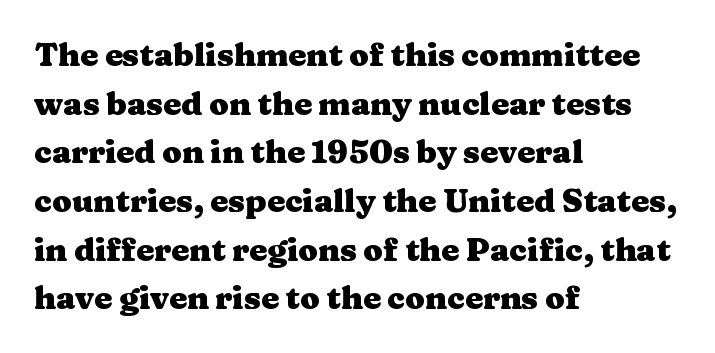
{"serif": "yes", "italic": "no", "bold": "yes", "weight": "heavy", "width": "wide", "stroke_contrast": "medium", "x_height": "medium", "monospaced": "no", "underline": "no", "align": "left", "line_spacing": "normal", "line_spacing_ratio": 1.52, "letter_spacing": "normal", "letter_spacing_em": 0.0, "glyph_px": 32}
